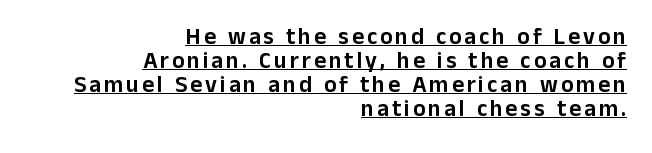
The rendering uses a small line-height, squeezing the rows. Leftover space on each line is placed entirely before the opening word. A typographer would call this underscored text. Tall strokes in this sample are plumb rather than angled.
